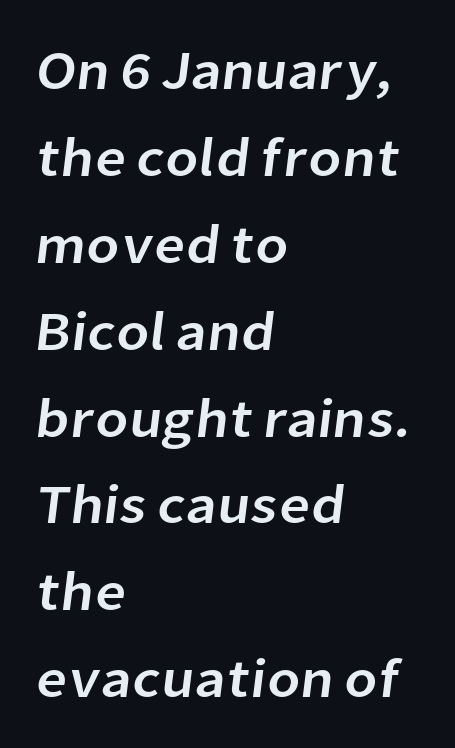
Is this a sans? Yes — the strokes have no serifs. The block of text has a typical density, with ordinary space between rows. Check the space under the baseline: it is left empty. Honestly, the letter spacing is just normal — you wouldn't notice it. The paragraph shown leans on its left margin. Looks like regular typesetting: each glyph gets only the width it needs.
